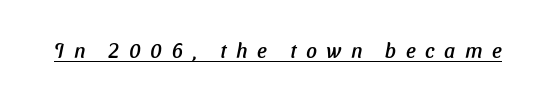
{"italic": "yes", "lean": "right", "slant_degrees": 11, "underline": "yes", "letter_spacing": "wide", "letter_spacing_em": 0.46, "glyph_px": 21}
